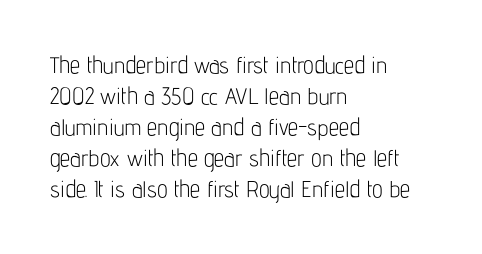
Posture: upright roman. The ragged edge is on the right, which tells us the setting is flush left. Reading down the column, the eye jumps a familiar distance to each next line. The specimen omits any rule beneath the text block's lines. The face looks like a standard text weight, possibly lighter.
